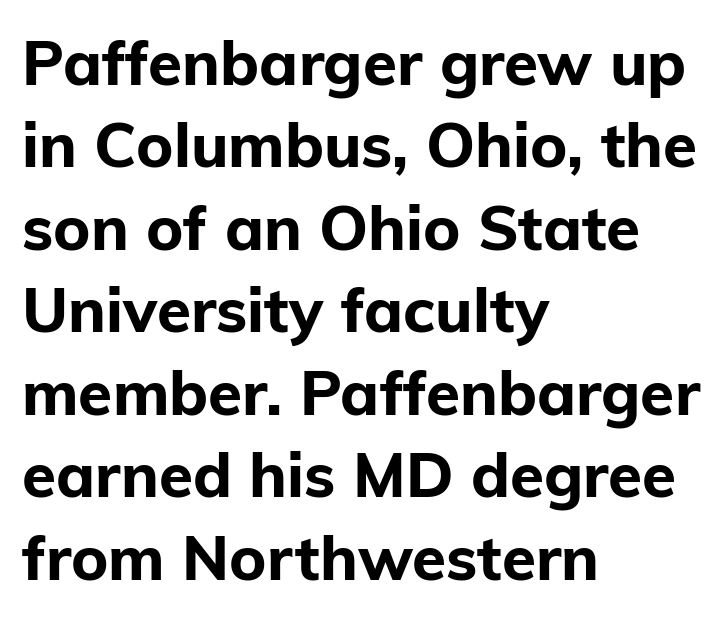
Q: Is the text bold? A: Yes.
Q: Is the text italic (slanted)? A: No, it is upright.
Q: Is the typeface a serif or a sans-serif typeface? A: Sans-serif.
Q: Is the text underlined? A: No.
Q: How is the paragraph aligned? A: Left-aligned.
Q: Is the spacing between letters normal or unusually wide? A: Normal.
Q: Is the spacing between lines tight, normal or loose? A: Normal.
Q: Width (condensed, normal, or wide)? A: Normal.
Q: Stroke contrast? A: Low.
Q: x-height? A: Medium.
Q: Monospaced? A: No.
